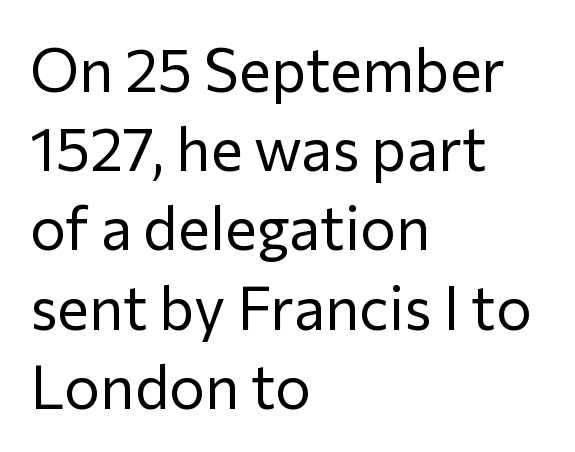
{"serif": "no", "italic": "no", "bold": "no", "weight": "regular", "width": "normal", "stroke_contrast": "low", "x_height": "medium", "monospaced": "no", "underline": "no", "align": "left", "line_spacing": "normal", "line_spacing_ratio": 1.32, "letter_spacing": "normal", "letter_spacing_em": 0.0, "glyph_px": 60}
